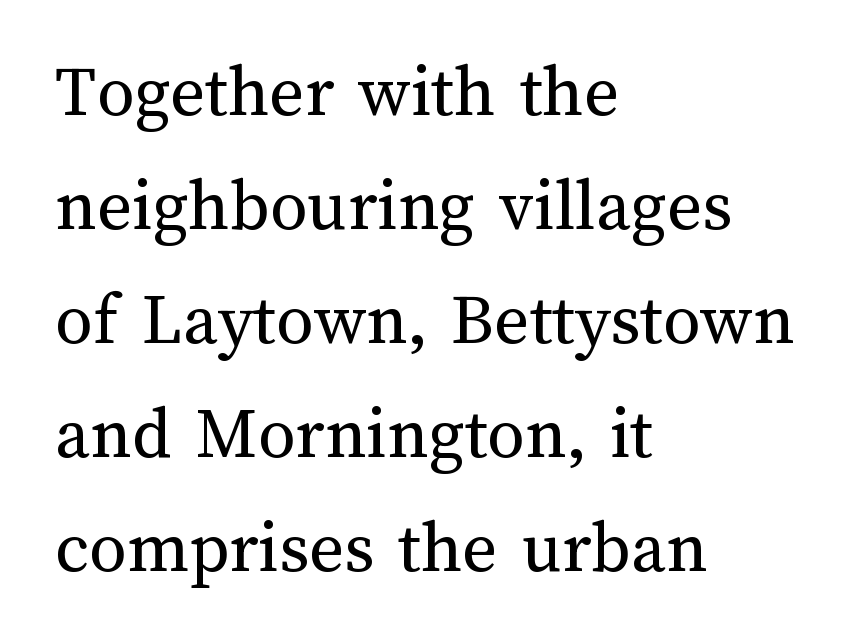
{"italic": "no", "bold": "no", "weight": "regular", "width": "normal", "stroke_contrast": "medium", "x_height": "medium", "monospaced": "no", "underline": "no", "align": "left", "line_spacing": "normal", "line_spacing_ratio": 1.52, "letter_spacing": "normal", "letter_spacing_em": 0.0, "glyph_px": 75}
